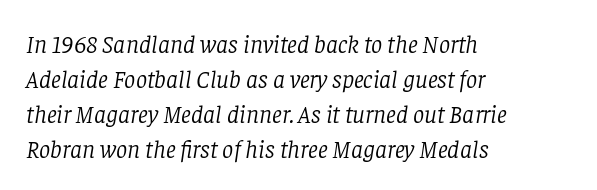
{"italic": "yes", "lean": "right", "slant_degrees": 8, "bold": "no", "underline": "no", "align": "left", "line_spacing": "normal", "line_spacing_ratio": 1.4, "letter_spacing": "normal", "letter_spacing_em": 0.0, "glyph_px": 25}
